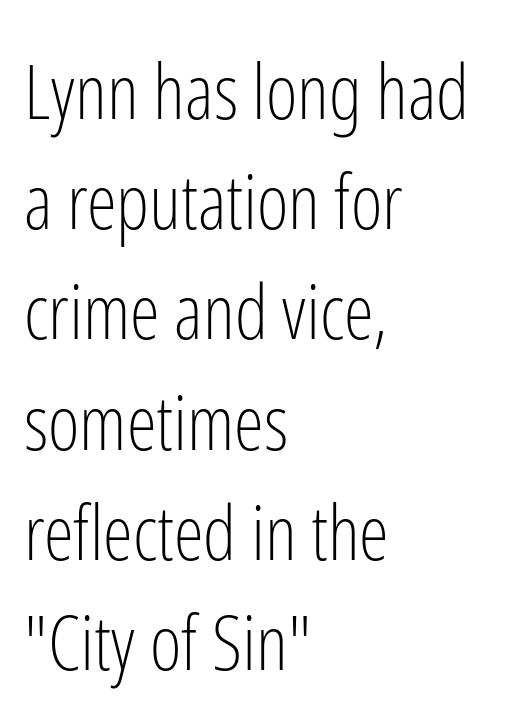
Look at the tracking — it's just the regular setting, nothing added. A sans-serif font was chosen for this passage. Summary of weight: not heavy and not bold. How would I describe the line gaps? Plain and ordinary. Bare-footed words on every line. Varying glyph widths throughout — classic text-font behaviour.
